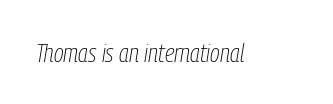
Q: Is the text bold? A: No.
Q: Is the text italic (slanted)? A: Yes, it leans right by about 9 degrees.
Q: Is the text underlined? A: No.
Q: Is the spacing between letters normal or unusually wide? A: Normal.
